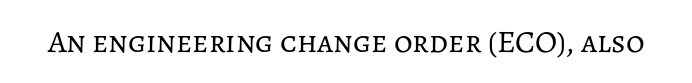
Here the designer chose a conventional face with non-uniform glyph widths. The passage shown is not underscored anywhere. Nothing heavy about these letters — not bold at all. The lettering stays uniformly vertical, giving the passage a roman look. The type is set solid horizontally, with unmodified tracking.
